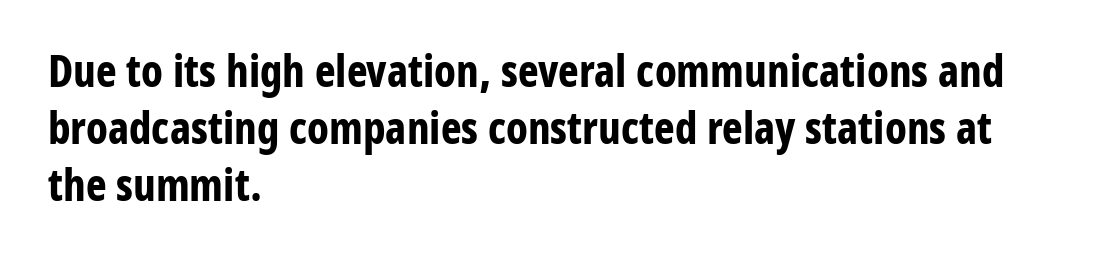
{"serif": "no", "italic": "no", "bold": "yes", "weight": "bold", "width": "condensed", "stroke_contrast": "low", "x_height": "medium", "monospaced": "no", "underline": "no", "align": "left", "line_spacing": "normal", "line_spacing_ratio": 1.3, "letter_spacing": "normal", "letter_spacing_em": 0.0, "glyph_px": 44}
